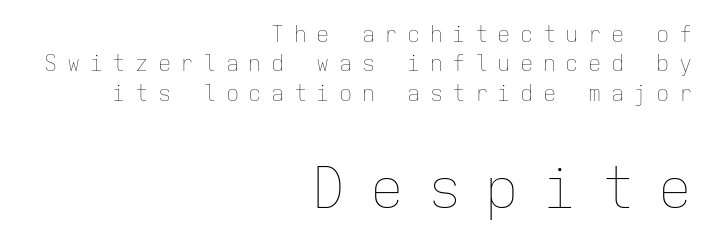
Q: Is the text bold? A: No.
Q: Is the text italic (slanted)? A: No, it is upright.
Q: Is the text underlined? A: No.
Q: How is the paragraph aligned? A: Right-aligned.
Q: Is the spacing between letters normal or unusually wide? A: Unusually wide.
Q: Is the spacing between lines tight, normal or loose? A: Normal.
Q: Which block of text is set in a larger size, the first (top) or the second (bottom)? A: The second (bottom) one.
Q: Width (condensed, normal, or wide)? A: Normal.
Q: Stroke contrast? A: Low.
Q: x-height? A: Medium.
Q: Monospaced? A: Yes.
